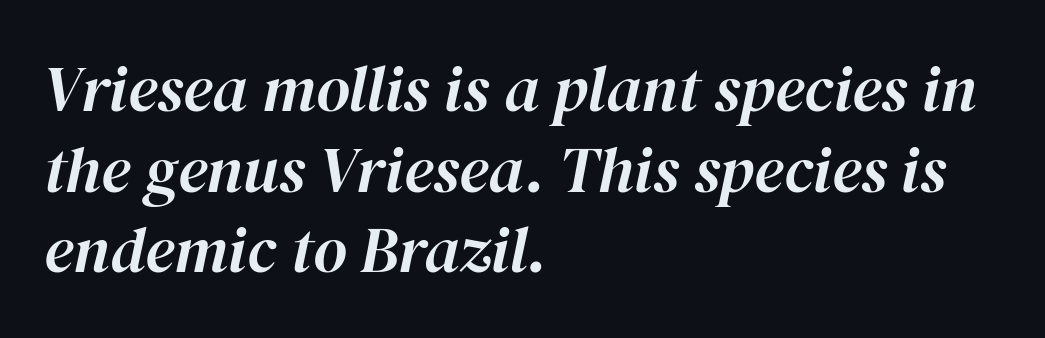
Q: Is the text italic (slanted)? A: Yes, it leans right by about 12 degrees.
Q: Is the text underlined? A: No.
Q: How is the paragraph aligned? A: Left-aligned.
Q: Is the spacing between letters normal or unusually wide? A: Normal.
Q: Width (condensed, normal, or wide)? A: Normal.
Q: Stroke contrast? A: High.
Q: x-height? A: Medium.
Q: Monospaced? A: No.
